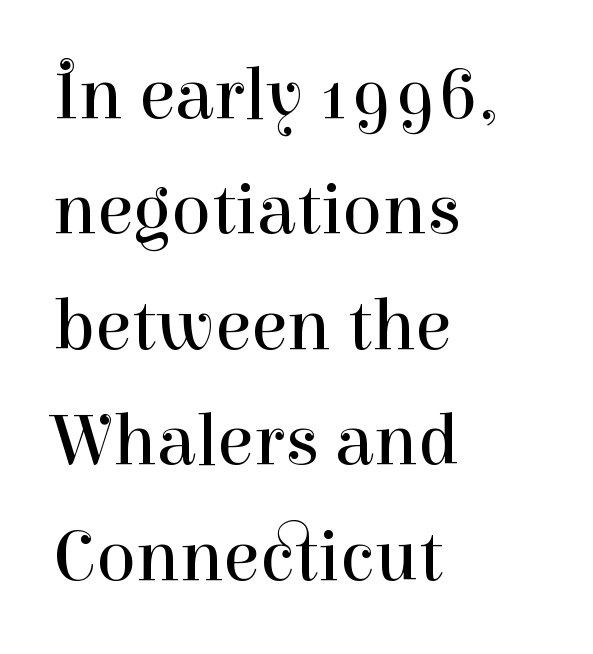
{"serif": "yes", "italic": "no", "bold": "no", "weight": "regular", "width": "normal", "stroke_contrast": "high", "x_height": "medium", "monospaced": "no", "underline": "no", "align": "left", "line_spacing": "normal", "line_spacing_ratio": 1.56, "letter_spacing": "normal", "letter_spacing_em": 0.0, "glyph_px": 74}
